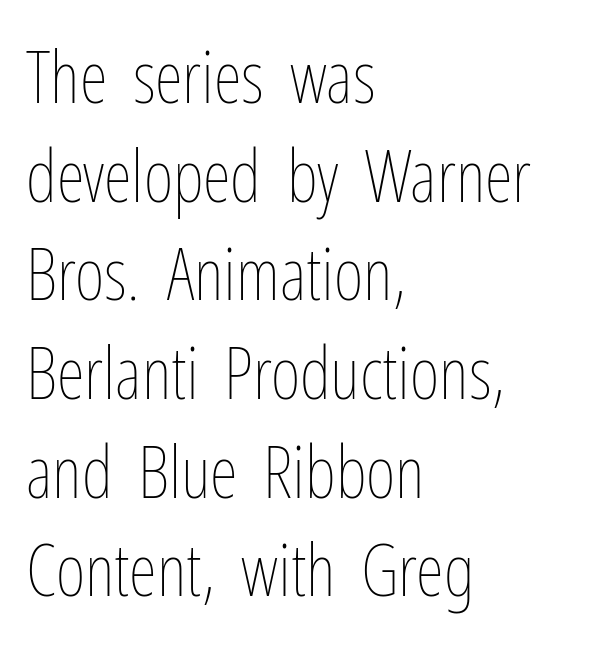
{"italic": "no", "bold": "no", "weight": "thin", "width": "condensed", "stroke_contrast": "low", "x_height": "medium", "monospaced": "no", "underline": "no", "align": "left", "line_spacing": "normal", "line_spacing_ratio": 1.37, "letter_spacing": "normal", "letter_spacing_em": 0.0, "glyph_px": 72}
